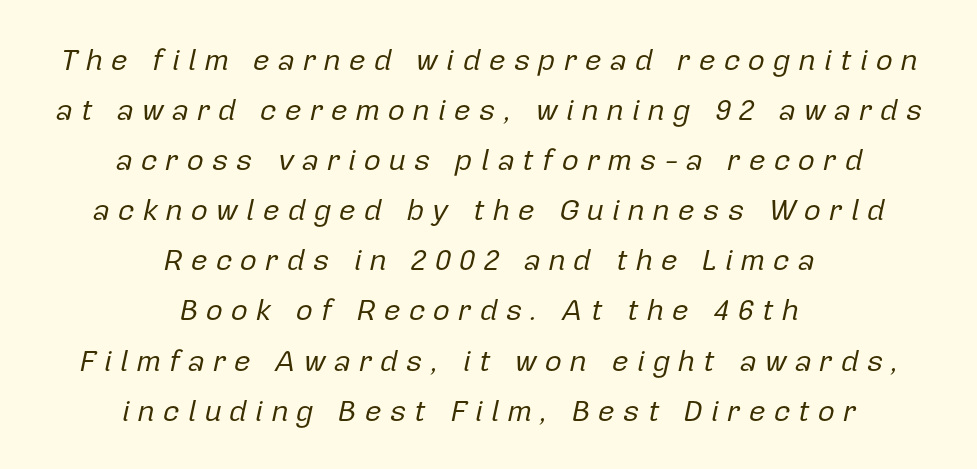
{"italic": "yes", "lean": "right", "slant_degrees": 12, "bold": "no", "weight": "regular", "width": "normal", "stroke_contrast": "low", "x_height": "medium", "monospaced": "no", "underline": "no", "align": "center", "line_spacing": "normal", "line_spacing_ratio": 1.67, "letter_spacing": "wide", "letter_spacing_em": 0.25, "glyph_px": 30}
